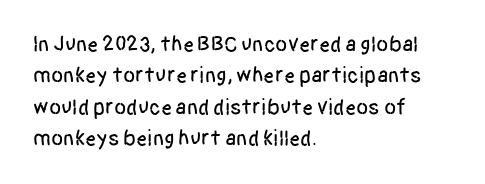
The image shows 22 px text type, upright; set left-aligned, normal line spacing (1.43x), normal letter spacing, not underlined.
